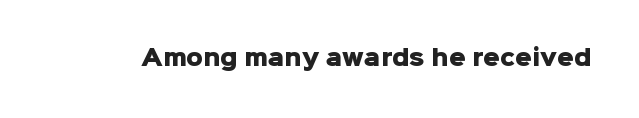
The letterforms sit shoulder to shoulder at normal distance. These lines were composed using upright roman letters. Check the space under the baseline: it is left empty. The sample has been set heavy, in full bold.
